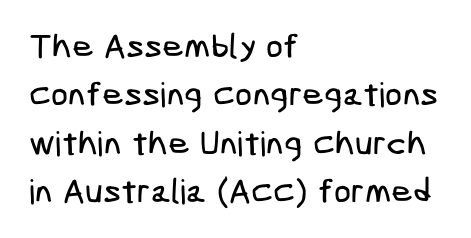
Q: Is the typeface a serif or a sans-serif typeface? A: Sans-serif.
Q: Is the text underlined? A: No.
Q: How is the paragraph aligned? A: Left-aligned.
Q: Is the spacing between letters normal or unusually wide? A: Normal.
Q: Is the spacing between lines tight, normal or loose? A: Normal.
Q: Width (condensed, normal, or wide)? A: Condensed.
Q: Stroke contrast? A: Low.
Q: x-height? A: Medium.
